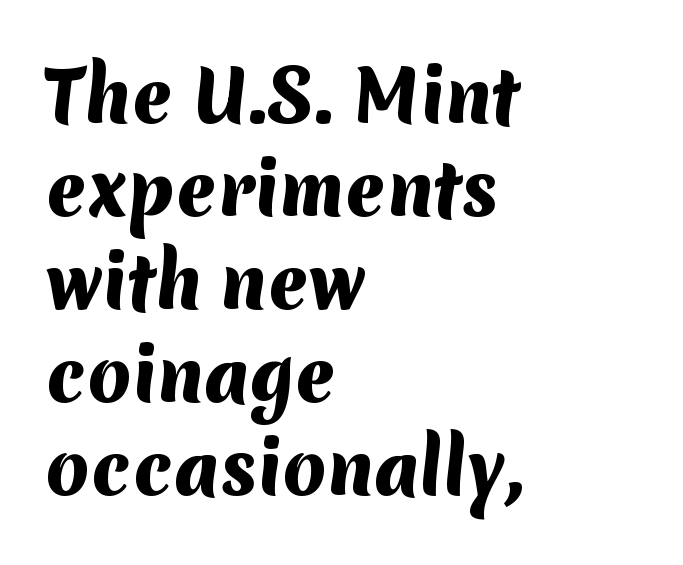
Q: Is the text bold? A: Yes.
Q: Is the typeface a serif or a sans-serif typeface? A: Sans-serif.
Q: Is the text underlined? A: No.
Q: How is the paragraph aligned? A: Left-aligned.
Q: Is the spacing between letters normal or unusually wide? A: Normal.
Q: Is the spacing between lines tight, normal or loose? A: Normal.
Q: Width (condensed, normal, or wide)? A: Normal.
Q: Stroke contrast? A: Medium.
Q: x-height? A: Medium.
Q: Monospaced? A: No.
